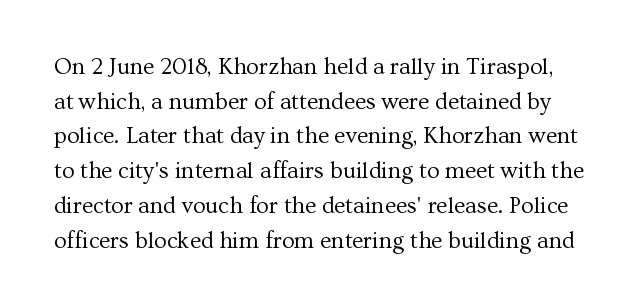
The image shows 23 px text type, upright; set normal line spacing (1.51x), normal letter spacing, not underlined.
